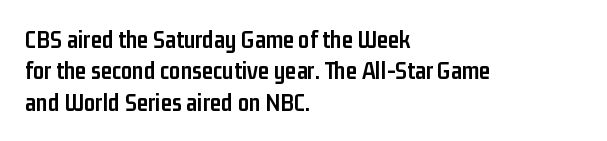
Q: Is the text bold? A: Yes.
Q: Is the text italic (slanted)? A: No, it is upright.
Q: Is the text underlined? A: No.
Q: How is the paragraph aligned? A: Left-aligned.
Q: Is the spacing between letters normal or unusually wide? A: Normal.
Q: Is the spacing between lines tight, normal or loose? A: Normal.
